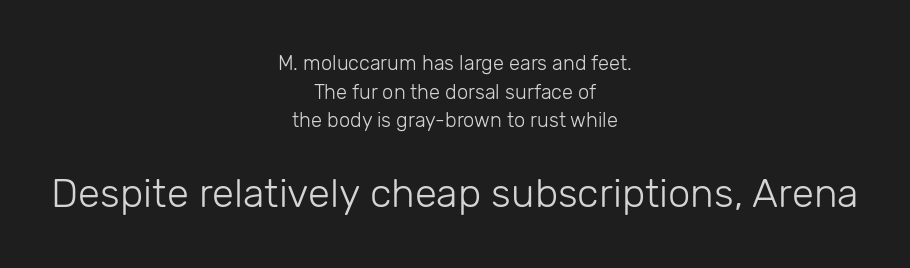
{"serif": "no", "italic": "no", "bold": "no", "weight": "light", "width": "normal", "stroke_contrast": "low", "x_height": "medium", "monospaced": "no", "underline": "no", "align": "center", "line_spacing": "normal", "line_spacing_ratio": 1.43, "letter_spacing": "normal", "letter_spacing_em": 0.0, "larger_block": "second", "size_ratio": 2.0, "glyph_px": 40}
